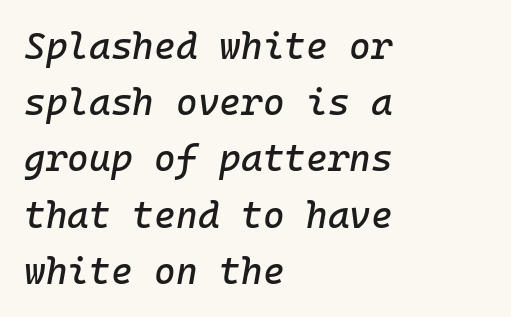
Q: Is the text italic (slanted)? A: Yes, it leans right by about 10 degrees.
Q: Is the text underlined? A: No.
Q: How is the paragraph aligned? A: Left-aligned.
Q: Is the spacing between letters normal or unusually wide? A: Normal.
Q: Is the spacing between lines tight, normal or loose? A: Normal.
Q: Width (condensed, normal, or wide)? A: Normal.
Q: Stroke contrast? A: Low.
Q: x-height? A: Medium.
Q: Monospaced? A: Yes.
